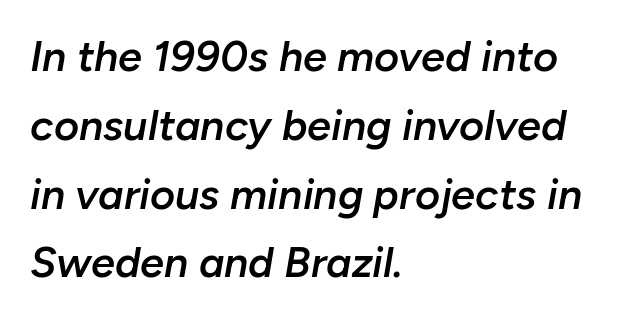
The image shows 43 px semibold type, italic (leaning right); set left-aligned, normal line spacing (1.6x), normal letter spacing, not underlined; low stroke contrast and a medium x-height.
